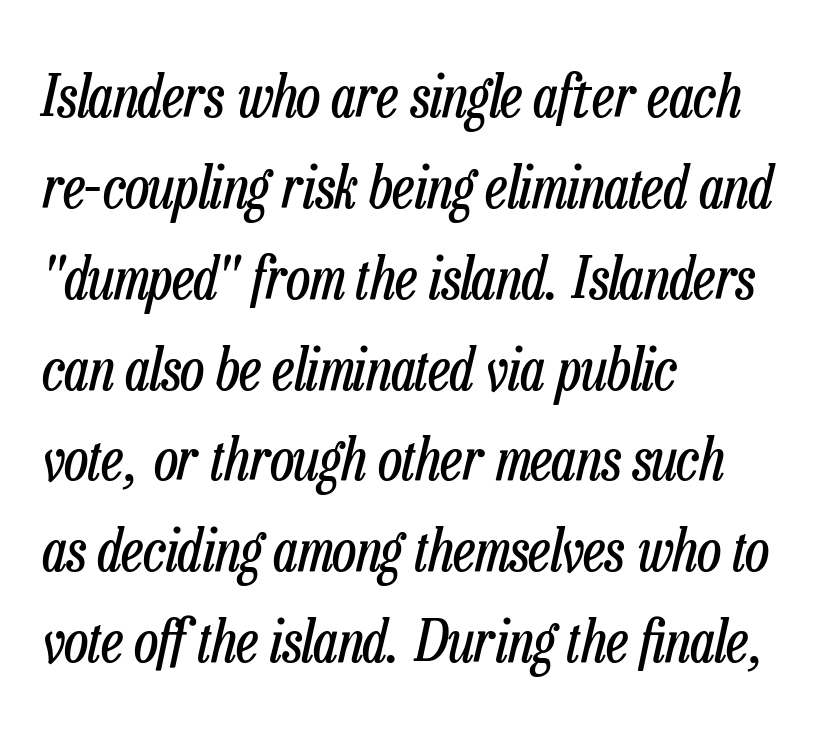
Q: Is the text bold? A: No.
Q: Is the text italic (slanted)? A: Yes, it leans right by about 13 degrees.
Q: Is the text underlined? A: No.
Q: How is the paragraph aligned? A: Left-aligned.
Q: Is the spacing between letters normal or unusually wide? A: Normal.
Q: Is the spacing between lines tight, normal or loose? A: Normal.
Q: Width (condensed, normal, or wide)? A: Condensed.
Q: Stroke contrast? A: Low.
Q: x-height? A: Medium.
Q: Monospaced? A: No.
